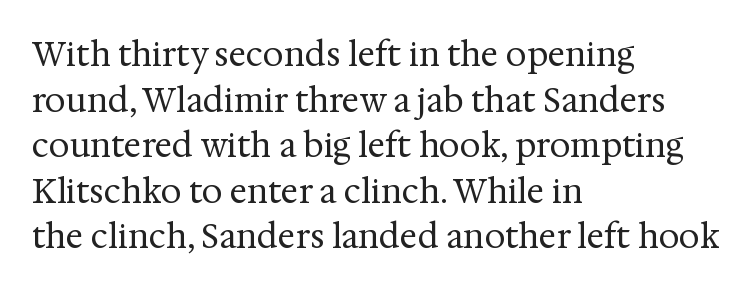
Varying glyph widths throughout — classic text-font behaviour. This is not heavy type; no bold has been used. To sum up the face: it has serifs. Which margin do the lines hug? The left one — the right edge is uneven.
